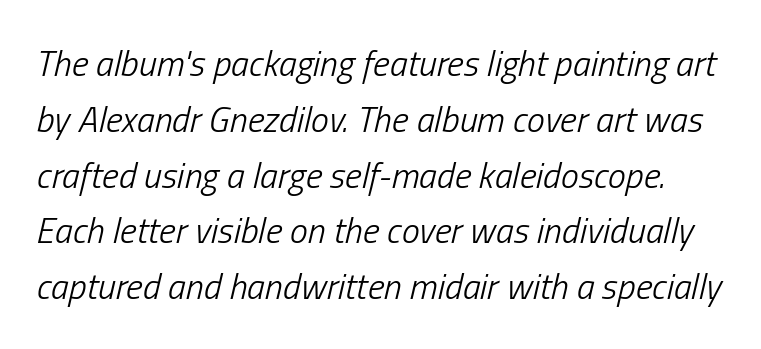
{"italic": "yes", "lean": "right", "slant_degrees": 13, "bold": "no", "weight": "light", "width": "condensed", "stroke_contrast": "low", "x_height": "medium", "monospaced": "no", "underline": "no", "line_spacing": "normal", "line_spacing_ratio": 1.55, "letter_spacing": "normal", "letter_spacing_em": 0.0, "glyph_px": 36}
